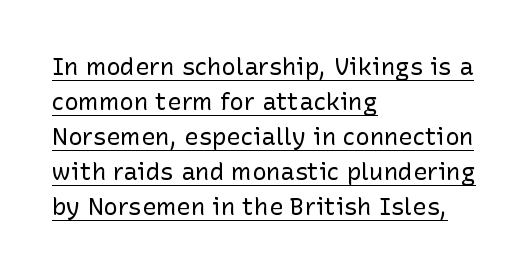
The image shows 24 px text type, upright; set left-aligned, normal line spacing (1.46x), normal letter spacing, underlined.
